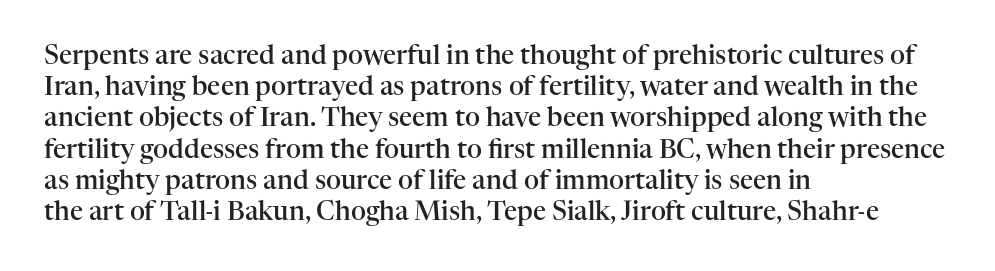
The image shows 26 px text type, upright; set left-aligned, line spacing 1.2x, normal letter spacing, not underlined.
